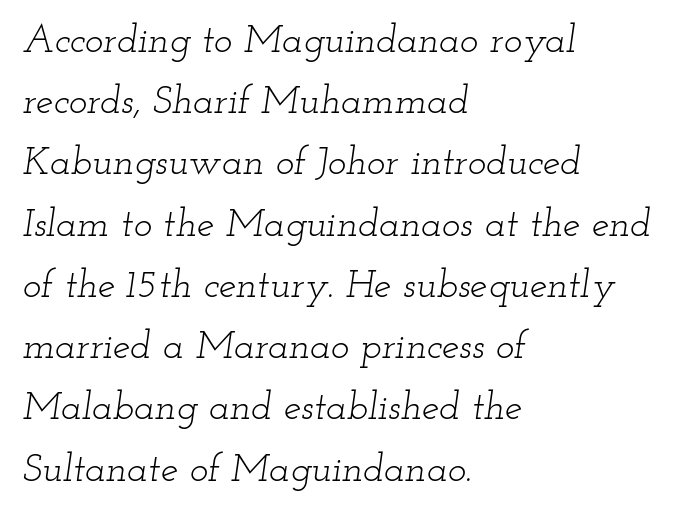
The image shows 39 px light, wide serif type, italic (leaning right); set left-aligned, normal line spacing (1.57x), normal letter spacing, not underlined; low stroke contrast and a small x-height.
